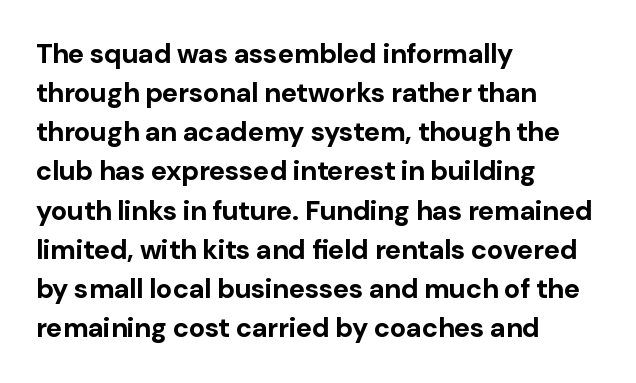
The typography opts for an upright posture over an oblique one. The face used here has the dense, thick strokes of a bold. Words float on clear page, feet unadorned. The typesetter chose a ragged-right arrangement here.
